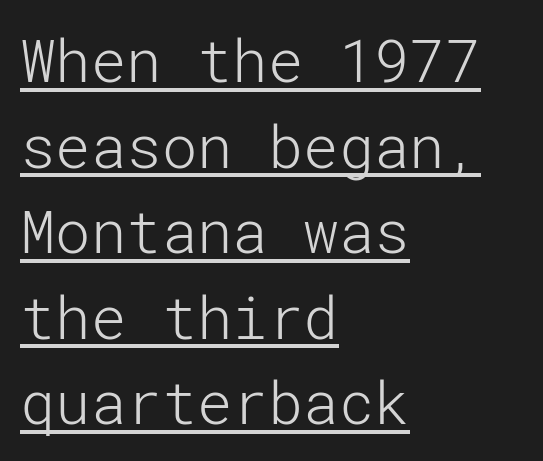
Summary of vertical rhythm: regular, with standard interline spacing. Does the type have serifs? No, each stem ends abruptly. The tracking reads as untouched default to a designer's eye. Teacher's note: observe the even left margin — that is flush-left alignment. Underlining? Definitely there. Rendered with straight, roman letterforms.
